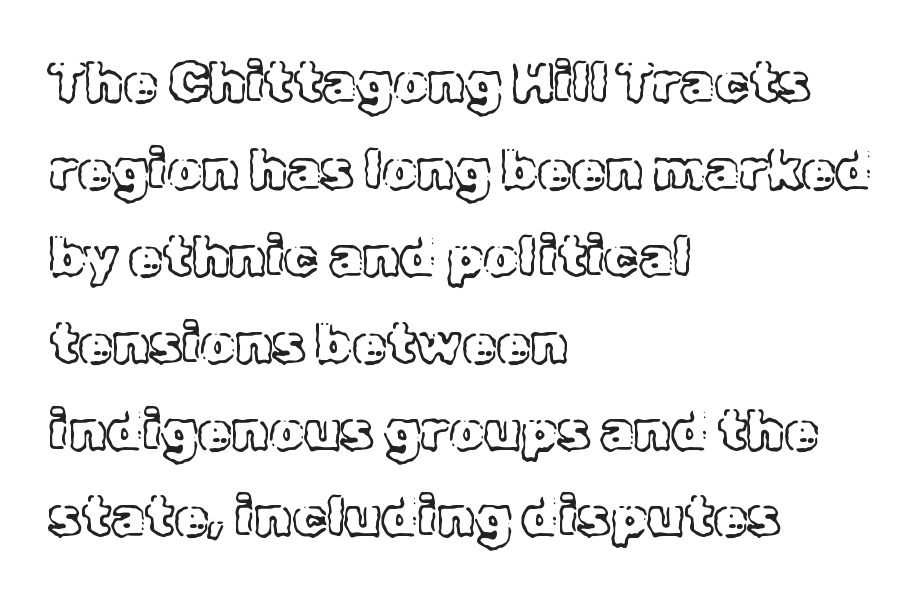
{"italic": "no", "width": "normal", "x_height": "medium", "monospaced": "no", "underline": "no", "align": "left", "line_spacing": "normal", "line_spacing_ratio": 1.58, "letter_spacing": "normal", "letter_spacing_em": 0.0, "glyph_px": 55}
